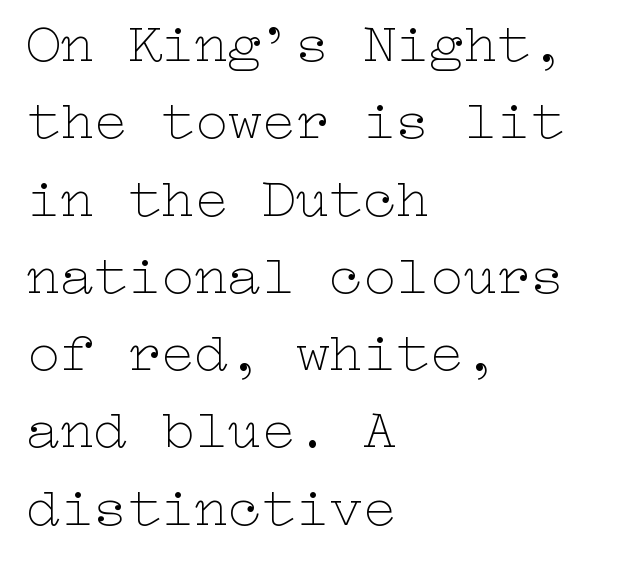
{"italic": "no", "bold": "no", "weight": "thin", "width": "wide", "stroke_contrast": "low", "x_height": "medium", "underline": "no", "align": "left", "line_spacing": "normal", "line_spacing_ratio": 1.38, "letter_spacing": "normal", "letter_spacing_em": 0.0, "glyph_px": 56}
